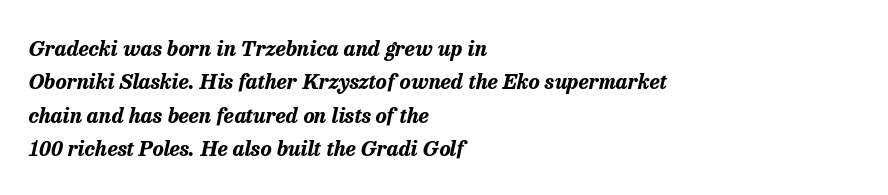
Q: Is the text bold? A: Yes.
Q: Is the text italic (slanted)? A: Yes, it leans right by about 13 degrees.
Q: Is the text underlined? A: No.
Q: How is the paragraph aligned? A: Left-aligned.
Q: Is the spacing between letters normal or unusually wide? A: Normal.
Q: Is the spacing between lines tight, normal or loose? A: Normal.
